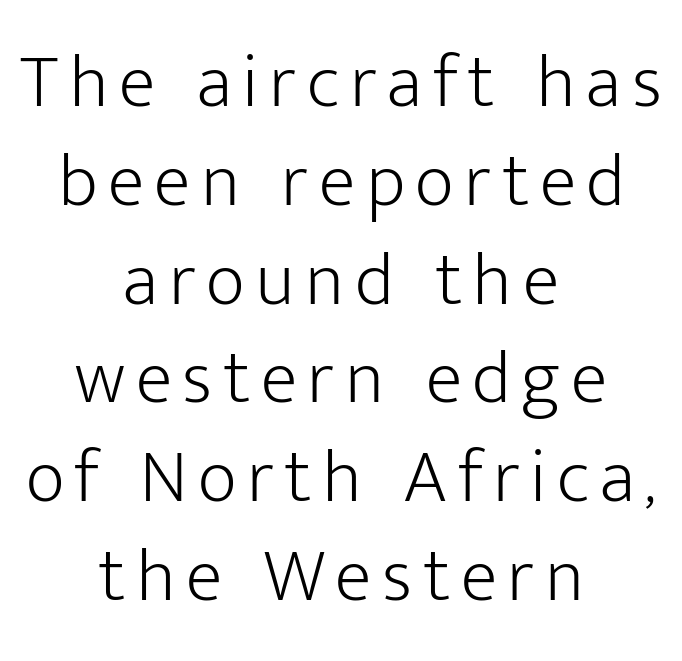
Each letter keeps its own natural width here, so spacing adapts to shape. Check under the words: just untouched page. Interline gaps are of average width in this sample. Weight class: somewhere from thin through regular.
